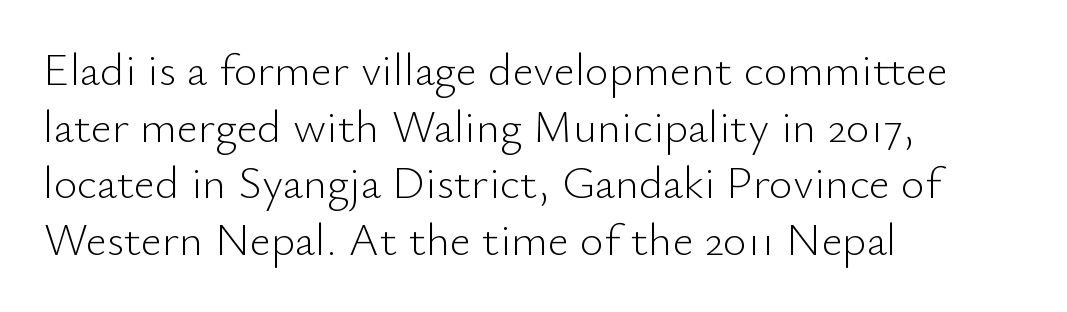
Q: Is the text bold? A: No.
Q: Is the text italic (slanted)? A: No, it is upright.
Q: Is the typeface a serif or a sans-serif typeface? A: Sans-serif.
Q: Is the text underlined? A: No.
Q: How is the paragraph aligned? A: Left-aligned.
Q: Is the spacing between letters normal or unusually wide? A: Normal.
Q: Width (condensed, normal, or wide)? A: Normal.
Q: Stroke contrast? A: Low.
Q: x-height? A: Small.
Q: Monospaced? A: No.
